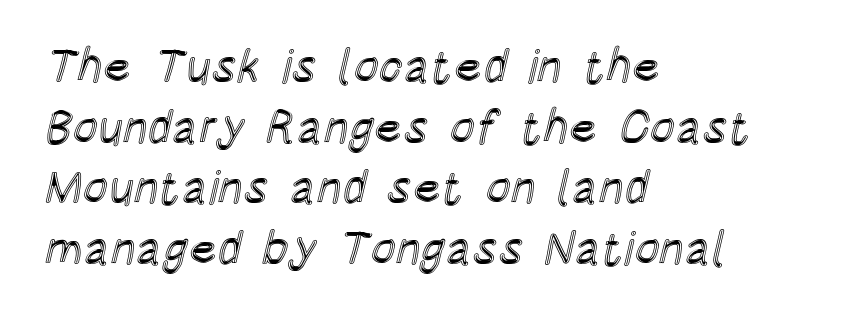
The image shows 47 px condensed type; set left-aligned, normal line spacing (1.29x), normal letter spacing, not underlined; a large x-height.
